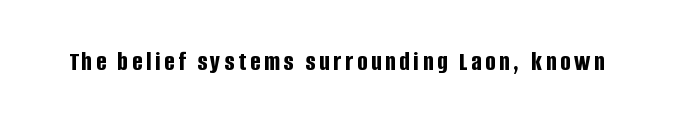
Q: Is the text bold? A: Yes.
Q: Is the text italic (slanted)? A: No, it is upright.
Q: Is the text underlined? A: No.
